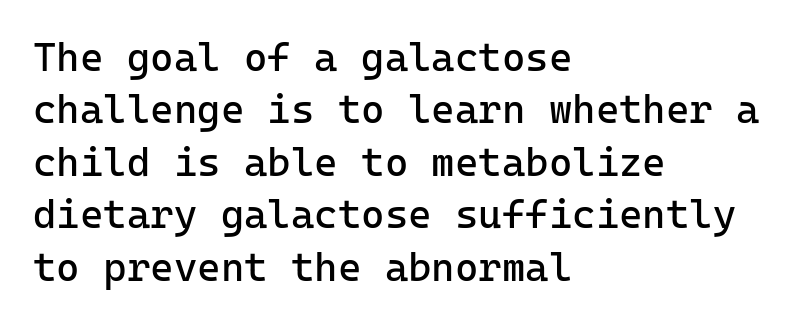
Q: Is the text bold? A: No.
Q: Is the text italic (slanted)? A: No, it is upright.
Q: Is the typeface a serif or a sans-serif typeface? A: Sans-serif.
Q: Is the text underlined? A: No.
Q: How is the paragraph aligned? A: Left-aligned.
Q: Is the spacing between letters normal or unusually wide? A: Normal.
Q: Is the spacing between lines tight, normal or loose? A: Normal.
Q: Width (condensed, normal, or wide)? A: Normal.
Q: Stroke contrast? A: Low.
Q: x-height? A: Medium.
Q: Monospaced? A: Yes.
